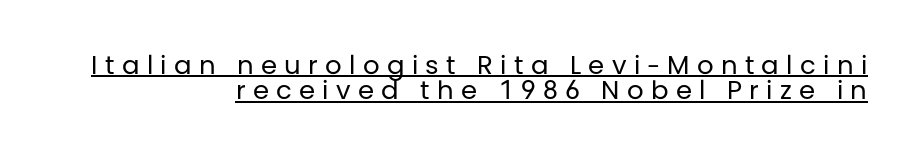
Q: Is the text bold? A: No.
Q: Is the text italic (slanted)? A: No, it is upright.
Q: Is the text underlined? A: Yes.
Q: How is the paragraph aligned? A: Right-aligned.
Q: Is the spacing between letters normal or unusually wide? A: Unusually wide.
Q: Is the spacing between lines tight, normal or loose? A: Tight.
